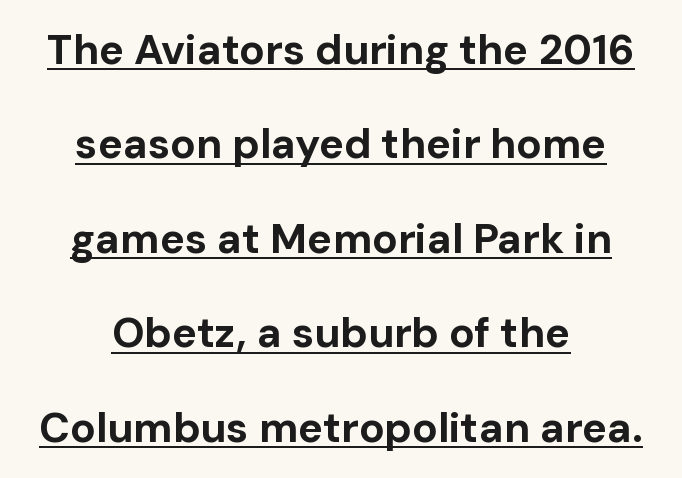
The image shows 42 px bold sans-serif type, upright; set centered, loose line spacing (2.25x), normal letter spacing, underlined; low stroke contrast and a medium x-height.
